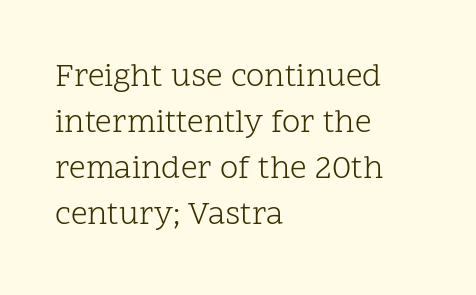
The image shows 33 px light serif type, upright; set left-aligned, normal line spacing (1.39x), normal letter spacing, not underlined; low stroke contrast and a medium x-height.
